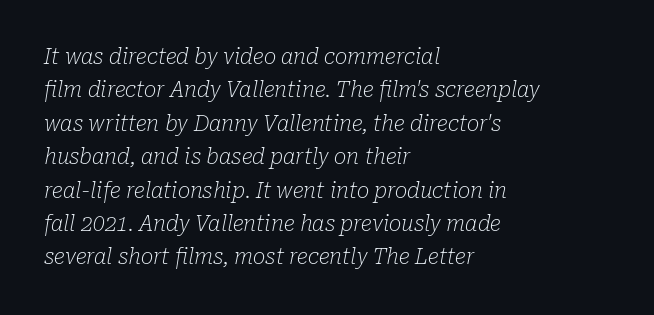
Default kerning and tracking; the words read as compact shapes. The glyphs are unaccompanied by any horizontal stroke below them. No extra ink here — the face is not bold. This sample keeps an unexceptional amount of space between lines. The passage shown leans; its letterforms are oblique.
